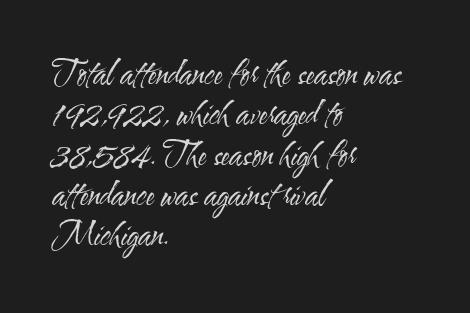
Q: Is the text bold? A: No.
Q: Is the text italic (slanted)? A: Yes.
Q: Is the typeface a serif or a sans-serif typeface? A: Sans-serif.
Q: Is the text underlined? A: No.
Q: How is the paragraph aligned? A: Left-aligned.
Q: Is the spacing between letters normal or unusually wide? A: Normal.
Q: Is the spacing between lines tight, normal or loose? A: Normal.
Q: Width (condensed, normal, or wide)? A: Condensed.
Q: Stroke contrast? A: Medium.
Q: x-height? A: Small.
Q: Monospaced? A: No.
